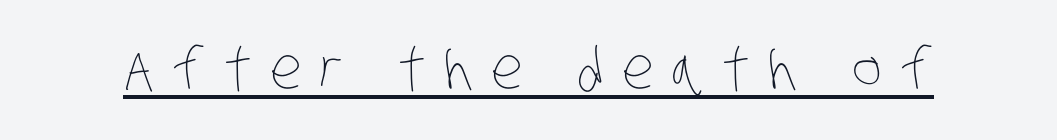
The image shows 57 px thin, condensed type; set unusually wide letter spacing (+0.32 em), underlined; low stroke contrast and a large x-height.
